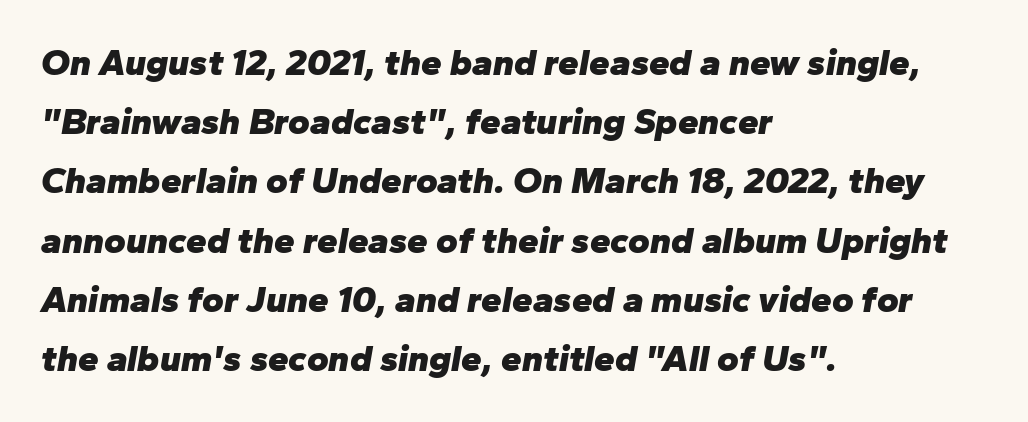
{"italic": "yes", "lean": "right", "slant_degrees": 10, "bold": "yes", "weight": "heavy", "width": "normal", "stroke_contrast": "low", "x_height": "medium", "monospaced": "no", "underline": "no", "align": "left", "line_spacing": "normal", "line_spacing_ratio": 1.6, "letter_spacing": "normal", "letter_spacing_em": 0.0, "glyph_px": 37}
